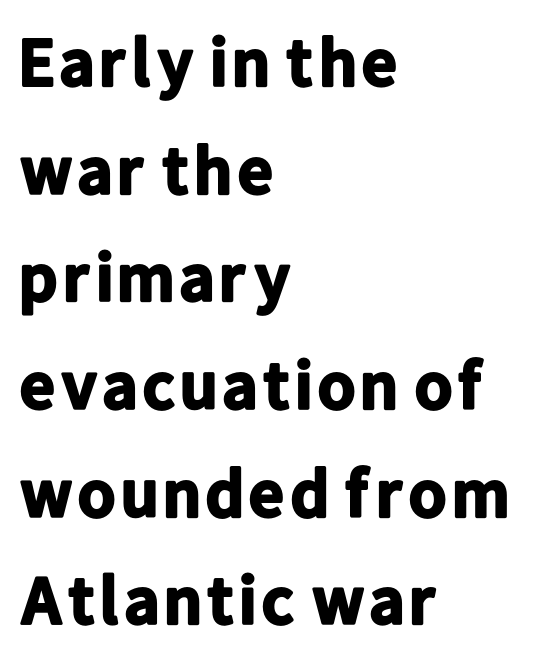
{"serif": "no", "italic": "no", "bold": "yes", "weight": "bold", "width": "normal", "stroke_contrast": "low", "x_height": "medium", "monospaced": "no", "underline": "no", "align": "left", "line_spacing": "normal", "line_spacing_ratio": 1.56, "letter_spacing": "normal", "letter_spacing_em": 0.0, "glyph_px": 69}
